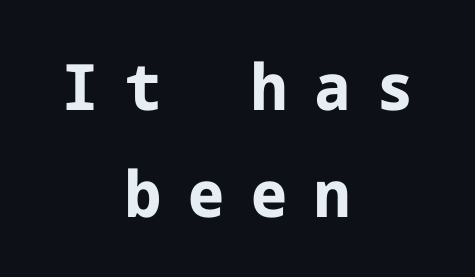
The passage shown is typeset with a sans-serif family. This is the regular roman posture of the typeface. The words here are not underlined. The space between consecutive lines is moderate. The tracking reads as deliberately expanded to a designer's eye. Where is the straight margin? There isn't one; the lines are centered.
